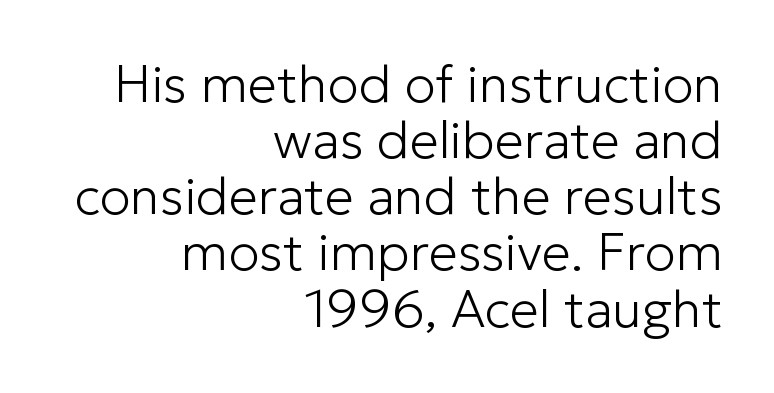
{"serif": "no", "italic": "no", "bold": "no", "weight": "light", "width": "normal", "stroke_contrast": "low", "x_height": "medium", "monospaced": "no", "underline": "no", "align": "right", "line_spacing": "tight", "line_spacing_ratio": 1.08, "letter_spacing": "normal", "letter_spacing_em": 0.0, "glyph_px": 52}
